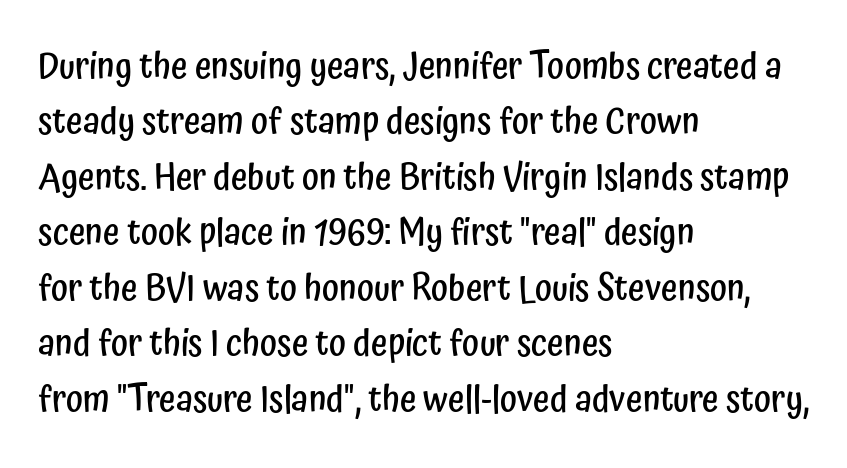
Proportional: the letters do not fall into vertical columns. The letters sit at their default tracking, neither squeezed nor spread. Heft: intermediate — a semibold. The rendering anchors every line to the left-hand side. The specimen reads as upright at a glance. Nope, no serifs anywhere on these letters.
